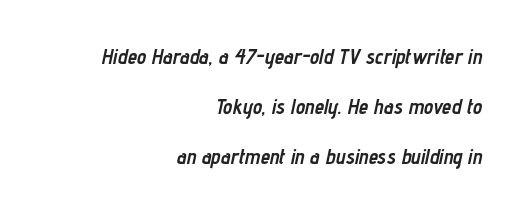
Q: Is the text bold? A: Yes.
Q: Is the text italic (slanted)? A: Yes, it leans right by about 12 degrees.
Q: Is the text underlined? A: No.
Q: How is the paragraph aligned? A: Right-aligned.
Q: Is the spacing between letters normal or unusually wide? A: Normal.
Q: Is the spacing between lines tight, normal or loose? A: Loose.
